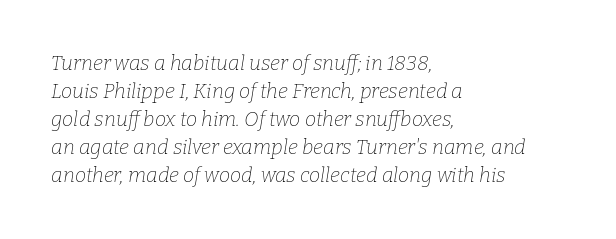
Q: Is the text bold? A: No.
Q: Is the text italic (slanted)? A: Yes, it leans right by about 9 degrees.
Q: Is the text underlined? A: No.
Q: How is the paragraph aligned? A: Left-aligned.
Q: Is the spacing between letters normal or unusually wide? A: Normal.
Q: Is the spacing between lines tight, normal or loose? A: Normal.
